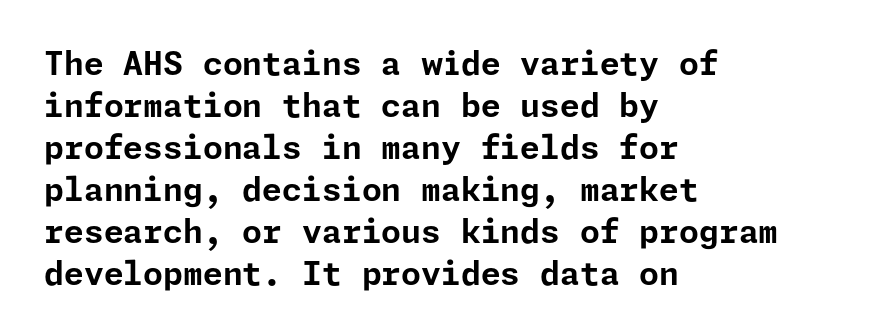
{"serif": "no", "italic": "no", "bold": "yes", "weight": "bold", "width": "normal", "stroke_contrast": "low", "x_height": "medium", "underline": "no", "align": "left", "line_spacing": "normal", "line_spacing_ratio": 1.31, "letter_spacing": "normal", "letter_spacing_em": 0.0, "glyph_px": 32}
